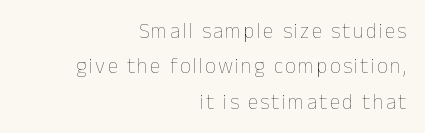
These lines are set flush right with a ragged left edge. Is this a heavy cut? Hardly; it is regular or lighter. The passage shown stacks its lines at a standard gap. A roman cut, with each character standing at attention. Plain, unruled lines of type.
